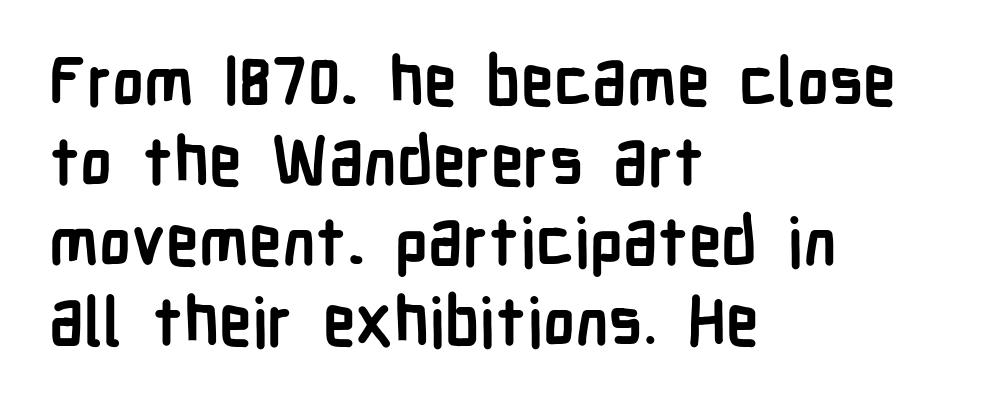
Nope, not italic — everything's standing straight. No feet cap the strokes, marking this as sans-serif type. The horizontal fit of the characters is conventional and even. Is this a fixed-width face? No — the glyphs have proportional, varying widths. In CSS terms this would be text-align: left. Is the type bold? Yes — the strokes are clearly thick and heavy.
